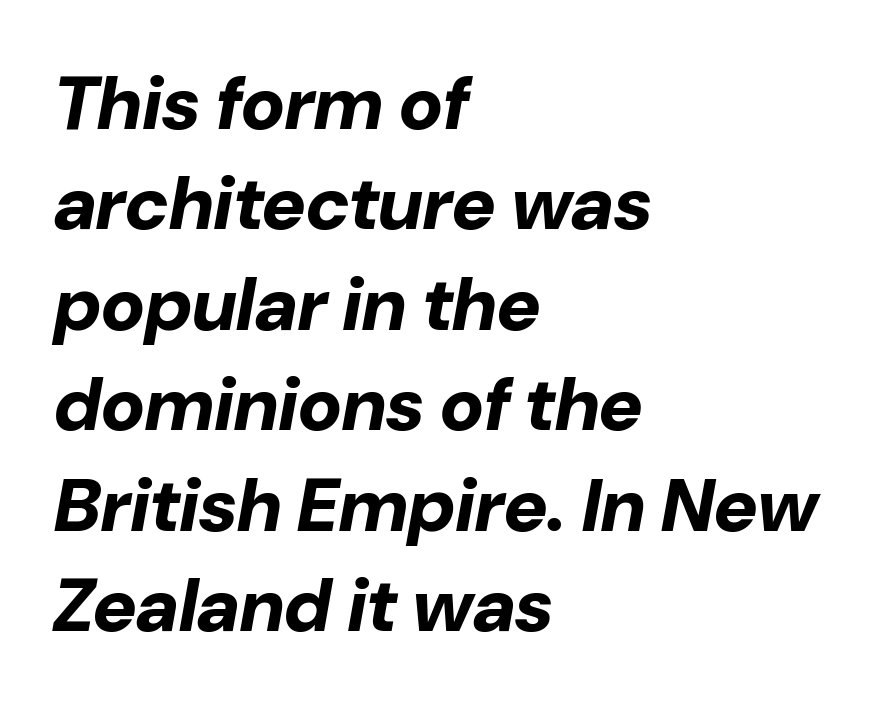
{"italic": "yes", "lean": "right", "slant_degrees": 10, "bold": "yes", "weight": "bold", "width": "normal", "stroke_contrast": "low", "x_height": "medium", "monospaced": "no", "underline": "no", "align": "left", "line_spacing": "normal", "line_spacing_ratio": 1.34, "letter_spacing": "normal", "letter_spacing_em": 0.0, "glyph_px": 75}
